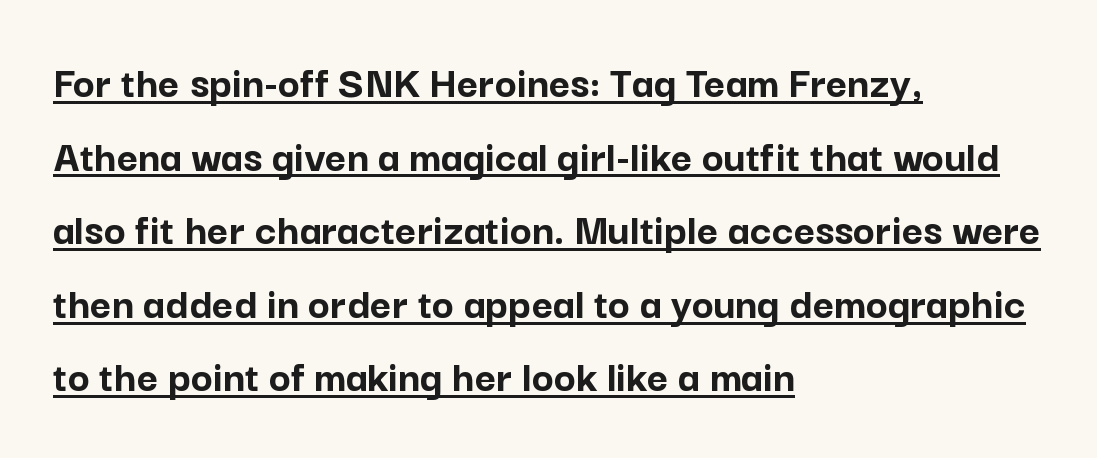
The image shows 46 px semibold sans-serif type, upright; set left-aligned, normal line spacing (1.6x), normal letter spacing, underlined; low stroke contrast and a medium x-height.
